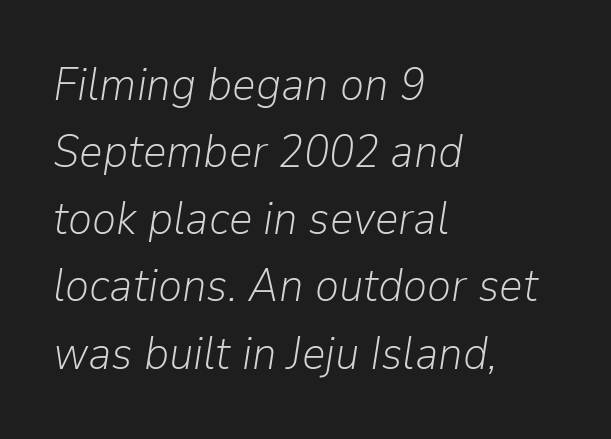
When letters slant like this, we call the style italic. Underlining? Definitely not there. The ragged edge is on the right, which tells us the setting is flush left. Rows of type keep a routine distance in the vertical direction. This sample uses plain, unmodified letter spacing. This sample has the flowing, uneven cadence of proportional lettering.
